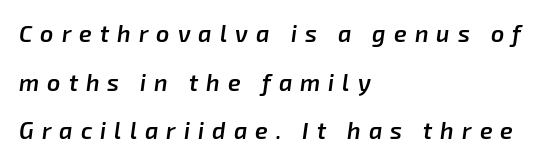
The lines are quadded left. Weight check: semibold — heavier than regular, not quite bold. Each row of text sits above clean, open space. Reading down the column, the eye jumps a long way to each next line. The lettering tilts uniformly, giving the passage an italic look.
